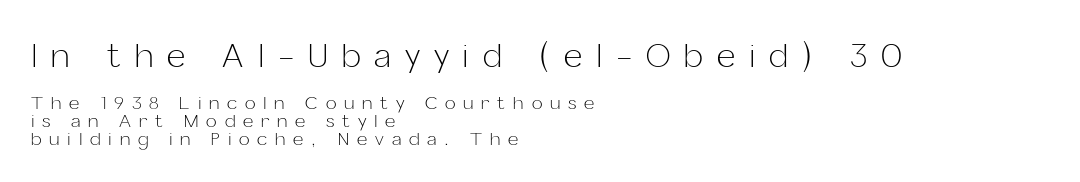
{"serif": "no", "italic": "no", "bold": "no", "weight": "light", "width": "normal", "stroke_contrast": "low", "x_height": "medium", "monospaced": "no", "underline": "no", "align": "left", "line_spacing": "tight", "line_spacing_ratio": 1.01, "letter_spacing": "wide", "letter_spacing_em": 0.43, "larger_block": "first", "size_ratio": 1.78, "glyph_px": 32}
